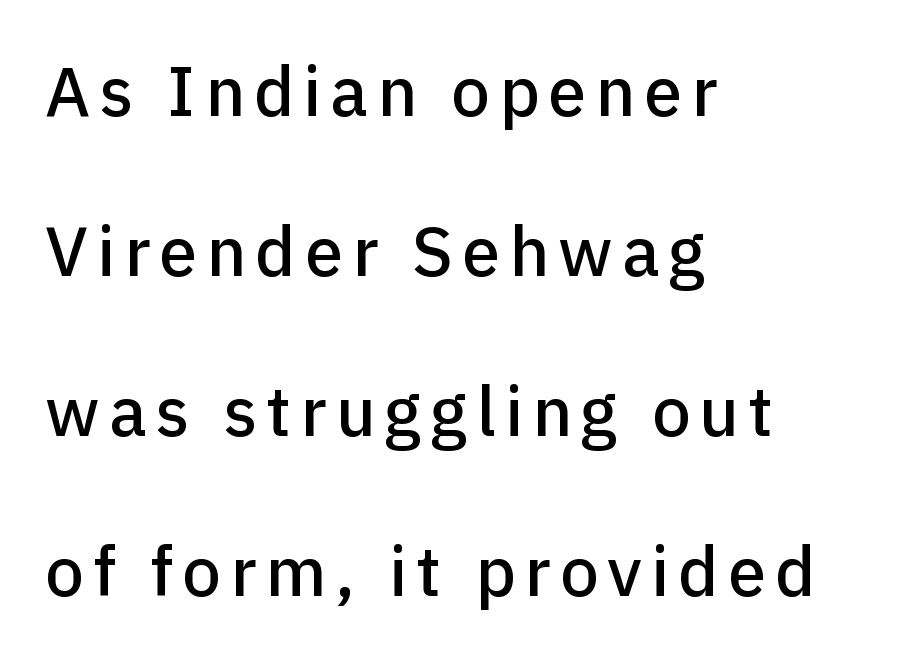
{"serif": "no", "italic": "no", "width": "normal", "stroke_contrast": "low", "x_height": "medium", "monospaced": "no", "underline": "no", "align": "left", "line_spacing": "loose", "line_spacing_ratio": 2.32, "glyph_px": 69}
